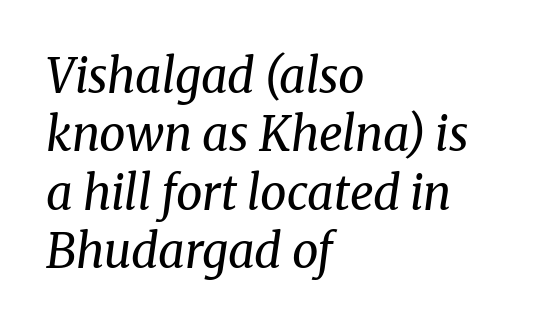
Q: Is the text bold? A: No.
Q: Is the text italic (slanted)? A: Yes, it leans right by about 8 degrees.
Q: Is the typeface a serif or a sans-serif typeface? A: Serif.
Q: Is the text underlined? A: No.
Q: How is the paragraph aligned? A: Left-aligned.
Q: Is the spacing between letters normal or unusually wide? A: Normal.
Q: Width (condensed, normal, or wide)? A: Normal.
Q: Stroke contrast? A: Medium.
Q: x-height? A: Medium.
Q: Monospaced? A: No.
